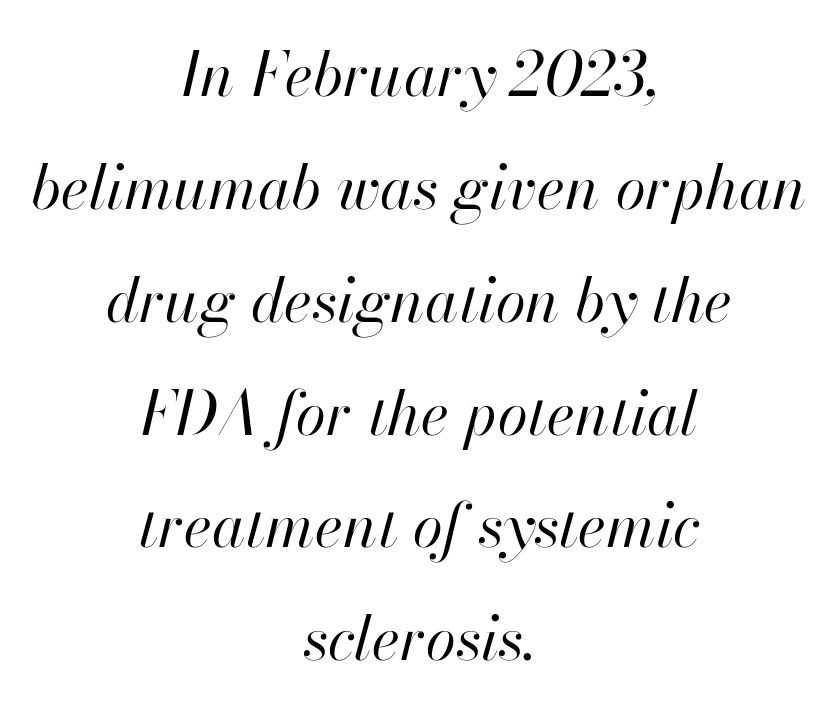
{"italic": "yes", "lean": "right", "slant_degrees": 13, "bold": "no", "weight": "regular", "width": "normal", "stroke_contrast": "high", "x_height": "small", "monospaced": "no", "underline": "no", "align": "center", "line_spacing_ratio": 1.85, "letter_spacing": "normal", "letter_spacing_em": 0.0, "glyph_px": 61}
